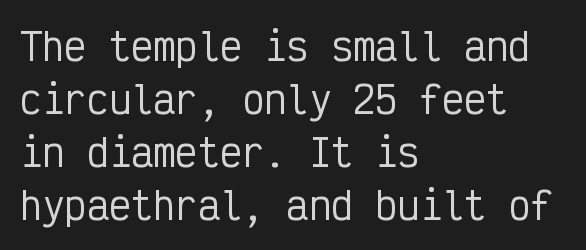
Here the designer chose a console-style face with uniform glyph widths. Caption: multi-line text, flush left, ragged right. This sample uses a sans-serif face. Whoever set this chose a conventional vertical rhythm.
